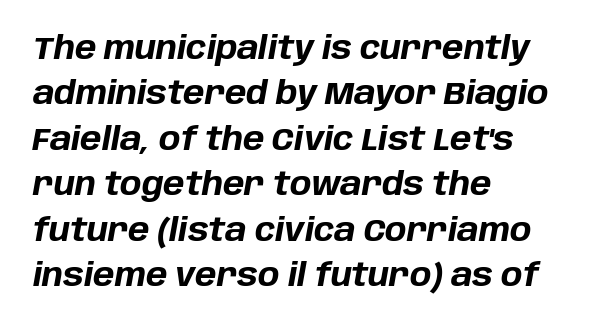
Q: Is the text bold? A: Yes.
Q: Is the text italic (slanted)? A: Yes, it leans right by about 10 degrees.
Q: Is the text underlined? A: No.
Q: How is the paragraph aligned? A: Left-aligned.
Q: Is the spacing between letters normal or unusually wide? A: Normal.
Q: Is the spacing between lines tight, normal or loose? A: Normal.
Q: Width (condensed, normal, or wide)? A: Normal.
Q: Stroke contrast? A: Low.
Q: x-height? A: Large.
Q: Monospaced? A: No.
